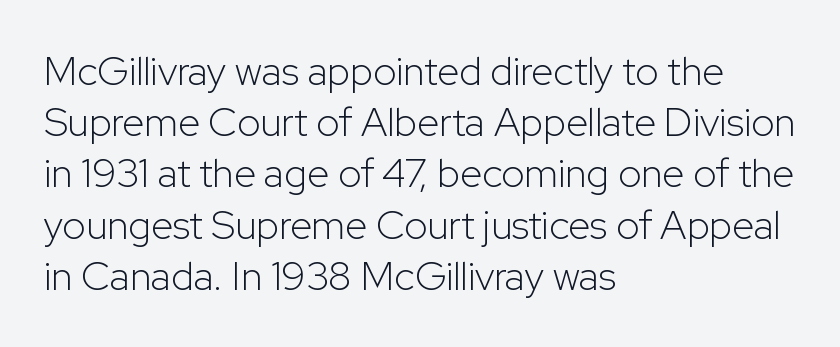
The image shows 40 px light sans-serif type, upright; set left-aligned, normal line spacing (1.28x), normal letter spacing, not underlined; low stroke contrast and a medium x-height.
